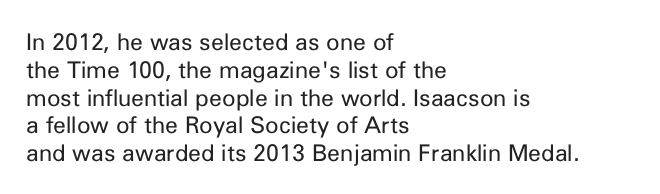
Italic: no, the glyphs are upright roman. Typeset ragged right — the left edge is the straight one. The gaps between neighbouring characters are ordinary and unremarkable. No letter is thick-stroked: the sample isn't bold. Lines of text with bare space underneath.
